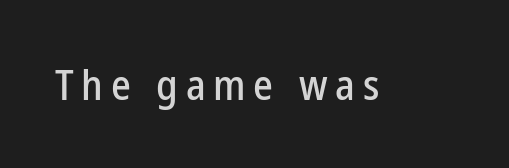
{"serif": "no", "italic": "no", "width": "condensed", "stroke_contrast": "low", "x_height": "medium", "monospaced": "no", "underline": "no", "glyph_px": 42}
